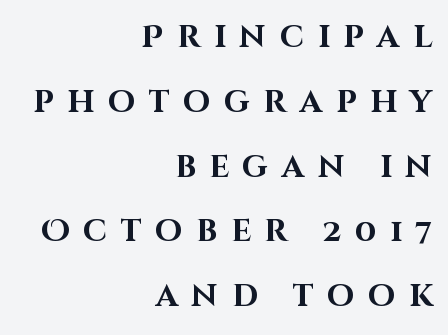
Q: Is the text bold? A: Yes.
Q: Is the text italic (slanted)? A: No, it is upright.
Q: Is the typeface a serif or a sans-serif typeface? A: Sans-serif.
Q: Is the text underlined? A: No.
Q: How is the paragraph aligned? A: Right-aligned.
Q: Is the spacing between letters normal or unusually wide? A: Unusually wide.
Q: Is the spacing between lines tight, normal or loose? A: Loose.
Q: Width (condensed, normal, or wide)? A: Normal.
Q: Stroke contrast? A: High.
Q: x-height? A: Large.
Q: Monospaced? A: No.
